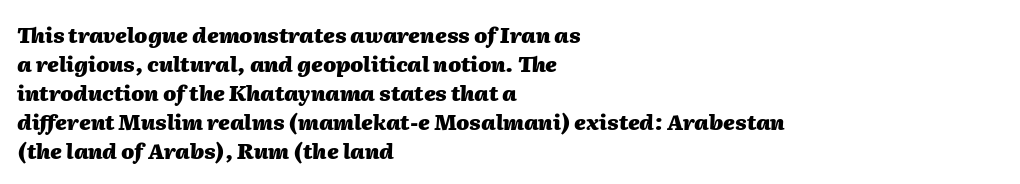
The image shows 21 px bold type, italic (leaning right); set left-aligned, normal line spacing (1.38x), normal letter spacing, not underlined.
